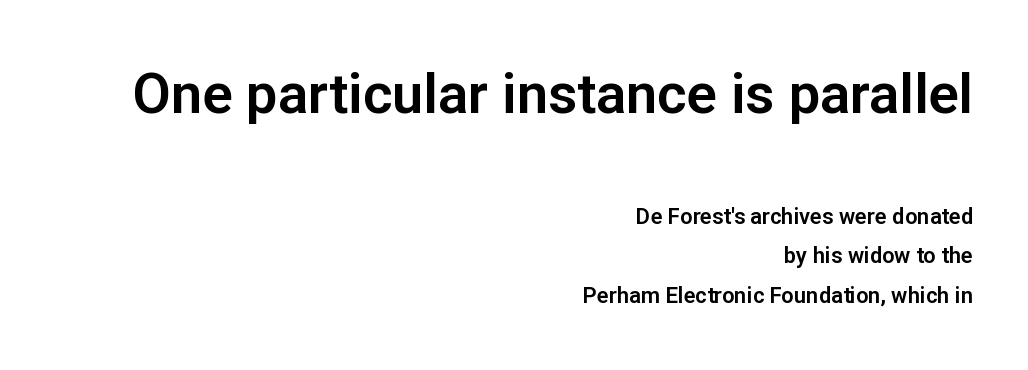
{"serif": "no", "italic": "no", "width": "normal", "stroke_contrast": "low", "x_height": "medium", "monospaced": "no", "underline": "no", "align": "right", "line_spacing_ratio": 1.8, "letter_spacing": "normal", "letter_spacing_em": 0.0, "larger_block": "first", "size_ratio": 2.55, "glyph_px": 56}
